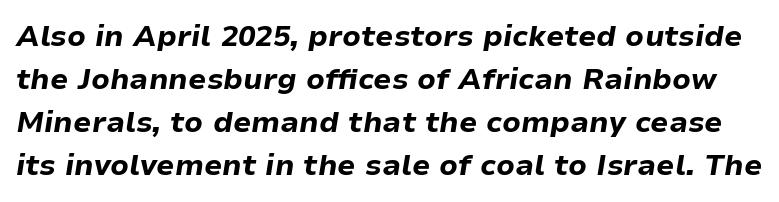
Q: Is the text bold? A: Yes.
Q: Is the text italic (slanted)? A: Yes, it leans right by about 9 degrees.
Q: Is the text underlined? A: No.
Q: Is the spacing between letters normal or unusually wide? A: Normal.
Q: Is the spacing between lines tight, normal or loose? A: Normal.
Q: Width (condensed, normal, or wide)? A: Normal.
Q: Stroke contrast? A: Low.
Q: x-height? A: Medium.
Q: Monospaced? A: No.
